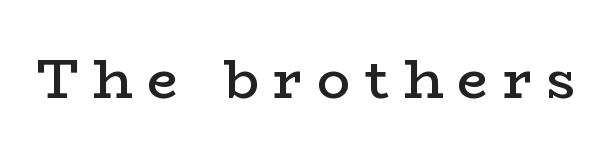
The image shows 55 px semibold, wide serif type, upright; set unusually wide letter spacing (+0.26 em), not underlined; low stroke contrast and a medium x-height.
